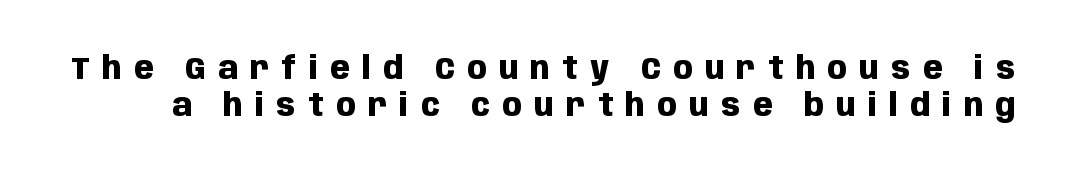
The image shows 32 px heavy, condensed sans-serif type, upright; set tight line spacing (1.15x), unusually wide letter spacing (+0.39 em), not underlined; low stroke contrast and a large x-height.
